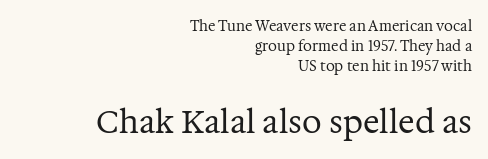
Q: Is the text bold? A: No.
Q: Is the text italic (slanted)? A: No, it is upright.
Q: Is the typeface a serif or a sans-serif typeface? A: Serif.
Q: Is the text underlined? A: No.
Q: How is the paragraph aligned? A: Right-aligned.
Q: Is the spacing between letters normal or unusually wide? A: Normal.
Q: Is the spacing between lines tight, normal or loose? A: Normal.
Q: Which block of text is set in a larger size, the first (top) or the second (bottom)? A: The second (bottom) one.
Q: Width (condensed, normal, or wide)? A: Normal.
Q: Stroke contrast? A: Medium.
Q: x-height? A: Medium.
Q: Monospaced? A: No.
